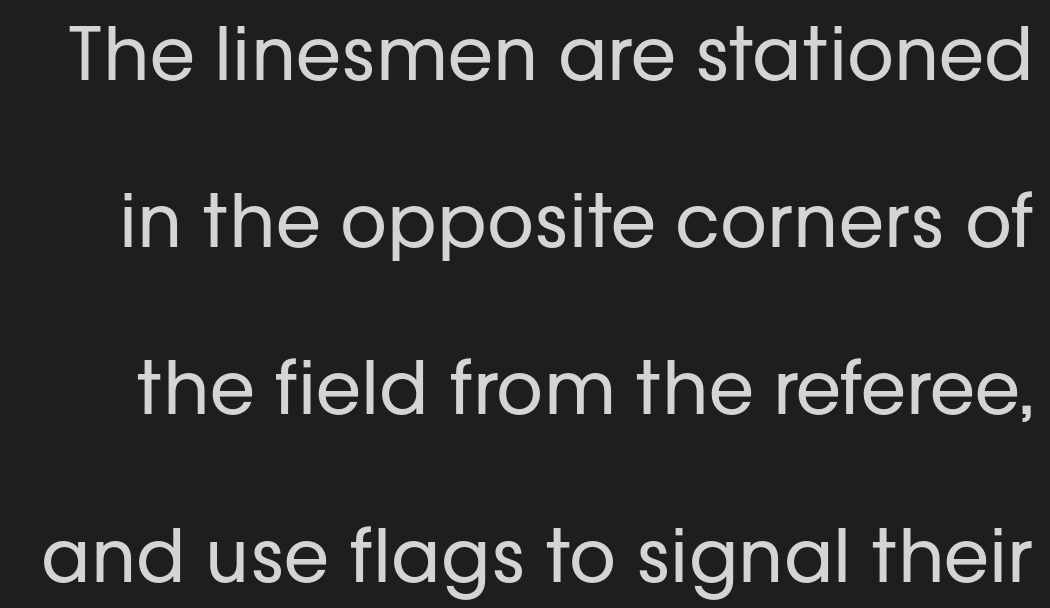
The image shows 73 px regular-weight sans-serif type, upright; set loose line spacing (2.29x), normal letter spacing, not underlined; low stroke contrast and a medium x-height.
